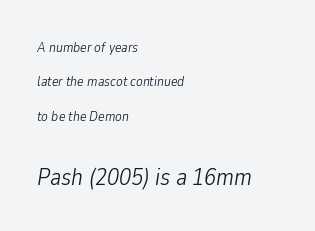
{"italic": "yes", "lean": "right", "slant_degrees": 9, "bold": "no", "underline": "no", "align": "left", "line_spacing": "loose", "line_spacing_ratio": 2.46, "letter_spacing": "normal", "letter_spacing_em": 0.0, "larger_block": "second", "size_ratio": 1.71, "glyph_px": 24}
